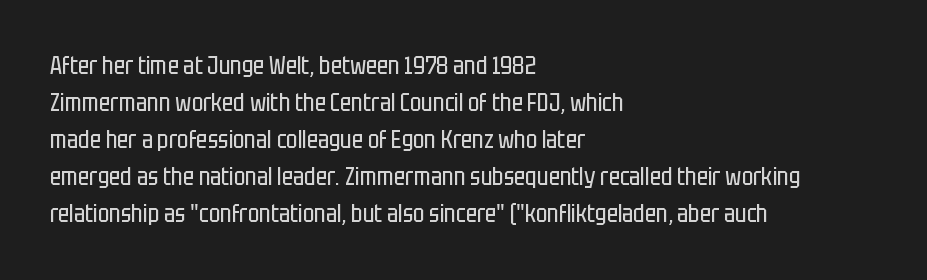
Vertical strokes here are truly vertical. Every row of glyphs begins at an identical x-position on the left. Between one letter and the next there's only the usual sliver of space. Only glyphs here, with clear space below each row.
